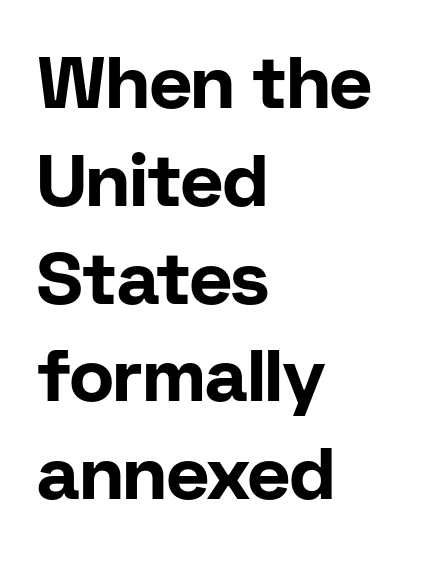
The image shows 73 px bold sans-serif type, upright; set left-aligned, normal line spacing (1.34x), normal letter spacing, not underlined; low stroke contrast and a medium x-height.
